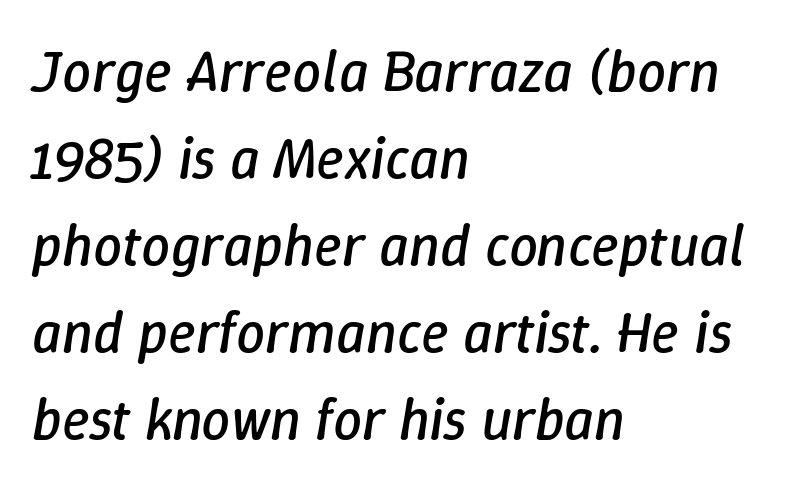
Each line starts at the same left margin while the right side varies. Posture: slanted. Character widths vary here, with narrow letters taking less room than wide ones. The face used here is rendered with its standard letterfit. These lines sit exactly where default settings would place them. These glyphs show unthickened strokes, regular width or finer.
